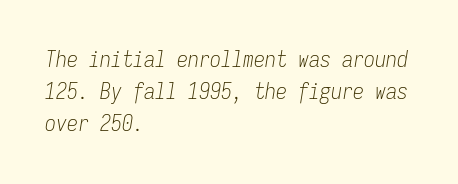
The image shows 22 px text type, italic (leaning right); set left-aligned, normal line spacing (1.46x), normal letter spacing, not underlined.
